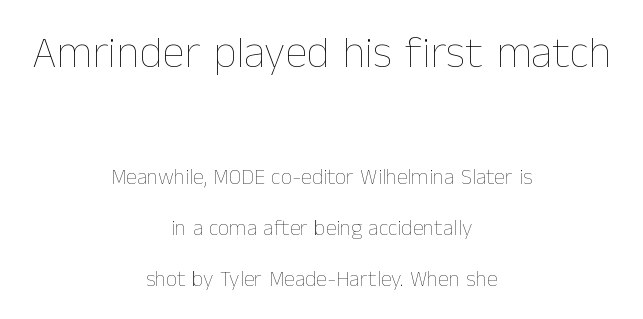
{"italic": "no", "bold": "no", "weight": "thin", "width": "normal", "stroke_contrast": "low", "x_height": "medium", "monospaced": "no", "underline": "no", "align": "center", "line_spacing": "loose", "line_spacing_ratio": 2.32, "letter_spacing": "normal", "letter_spacing_em": 0.0, "larger_block": "first", "size_ratio": 2.05, "glyph_px": 45}
